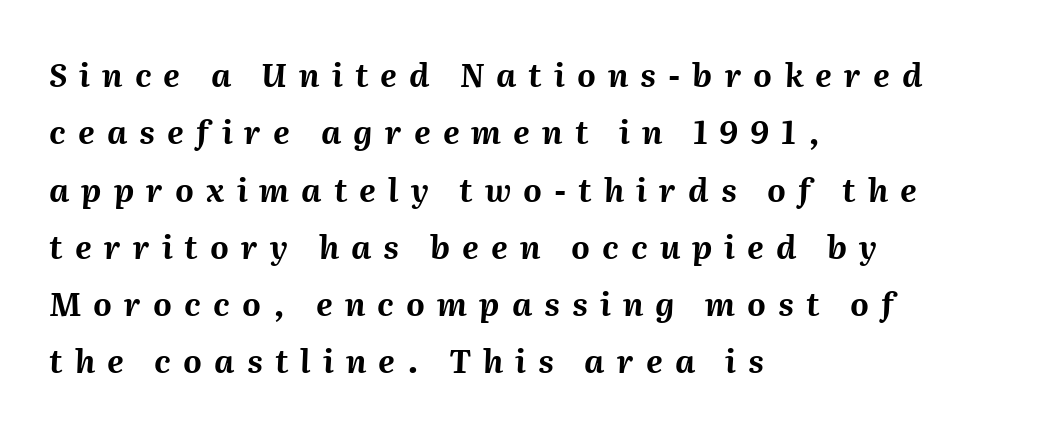
The image shows 32 px bold type, italic (leaning right); set left-aligned, line spacing 1.79x, unusually wide letter spacing (+0.38 em), not underlined; medium stroke contrast and a medium x-height.
